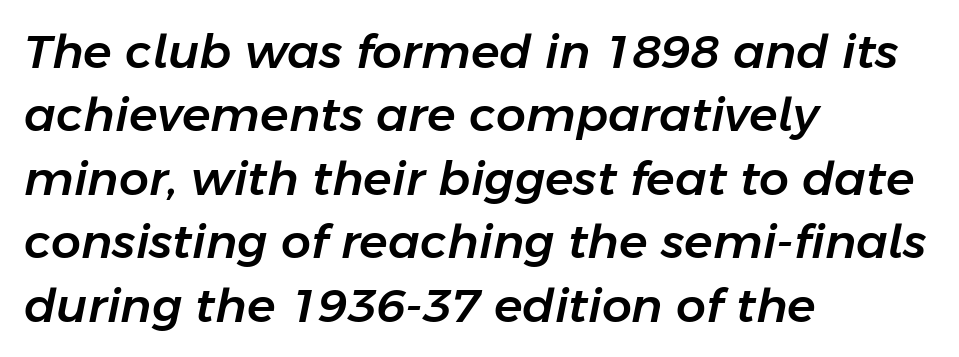
Q: Is the text italic (slanted)? A: Yes, it leans right by about 11 degrees.
Q: Is the text underlined? A: No.
Q: How is the paragraph aligned? A: Left-aligned.
Q: Is the spacing between letters normal or unusually wide? A: Normal.
Q: Is the spacing between lines tight, normal or loose? A: Normal.
Q: Width (condensed, normal, or wide)? A: Normal.
Q: Stroke contrast? A: Low.
Q: x-height? A: Medium.
Q: Monospaced? A: No.
